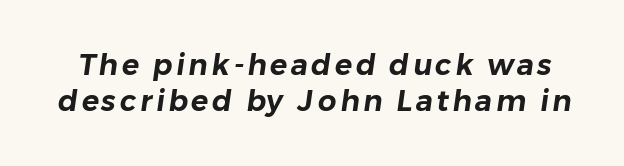
{"serif": "no", "width": "normal", "stroke_contrast": "low", "x_height": "medium", "monospaced": "no", "underline": "no", "line_spacing_ratio": 1.24, "glyph_px": 29}
